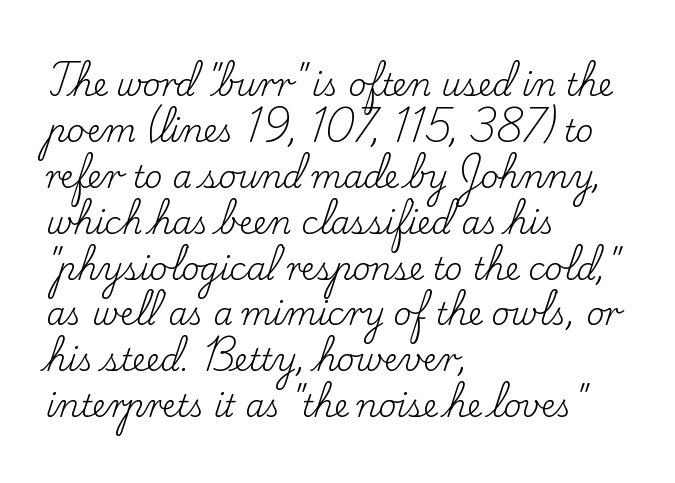
Q: Is the text bold? A: No.
Q: Is the text italic (slanted)? A: Yes.
Q: Is the typeface a serif or a sans-serif typeface? A: Serif.
Q: Is the text underlined? A: No.
Q: How is the paragraph aligned? A: Left-aligned.
Q: Is the spacing between letters normal or unusually wide? A: Normal.
Q: Is the spacing between lines tight, normal or loose? A: Normal.
Q: Width (condensed, normal, or wide)? A: Normal.
Q: Stroke contrast? A: Low.
Q: x-height? A: Small.
Q: Monospaced? A: No.
